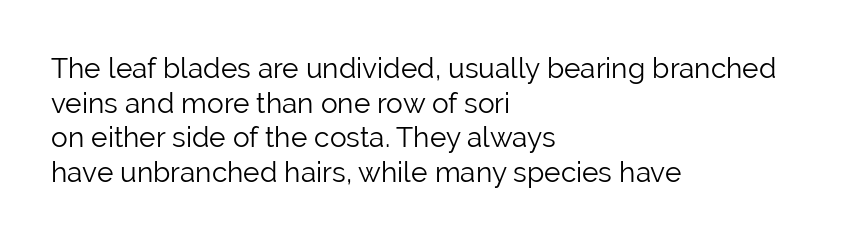
Q: Is the text bold? A: No.
Q: Is the text italic (slanted)? A: No, it is upright.
Q: Is the typeface a serif or a sans-serif typeface? A: Sans-serif.
Q: Is the text underlined? A: No.
Q: How is the paragraph aligned? A: Left-aligned.
Q: Is the spacing between letters normal or unusually wide? A: Normal.
Q: Width (condensed, normal, or wide)? A: Normal.
Q: Stroke contrast? A: Low.
Q: x-height? A: Medium.
Q: Monospaced? A: No.
